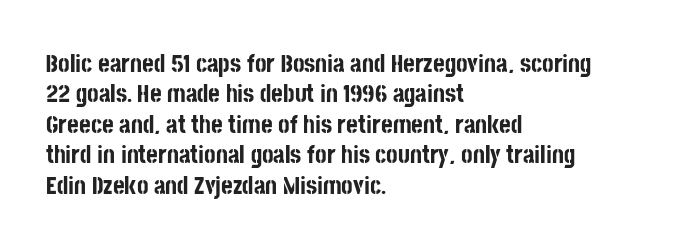
Q: Is the text bold? A: Yes.
Q: Is the text italic (slanted)? A: No, it is upright.
Q: Is the text underlined? A: No.
Q: How is the paragraph aligned? A: Left-aligned.
Q: Is the spacing between letters normal or unusually wide? A: Normal.
